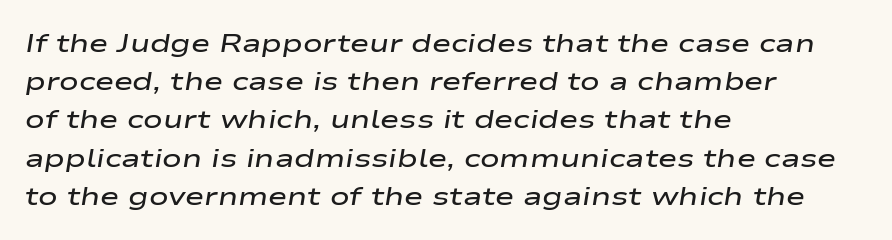
Check the space under the baseline: it is left empty. The typesetting leans somewhat heavy: a semibold. No extra tracking has been applied to these lines. Notice how the passage keeps a crisp vertical edge on the left only.
